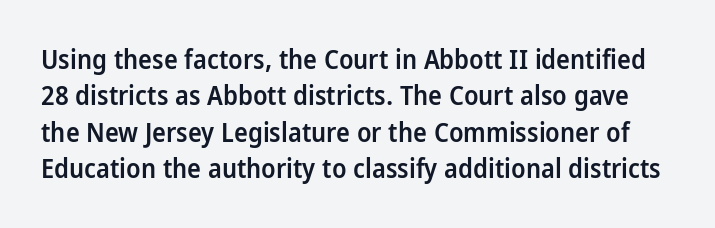
{"italic": "no", "bold": "semi", "underline": "no", "line_spacing": "normal", "line_spacing_ratio": 1.4, "letter_spacing": "normal", "letter_spacing_em": 0.0, "glyph_px": 26}
